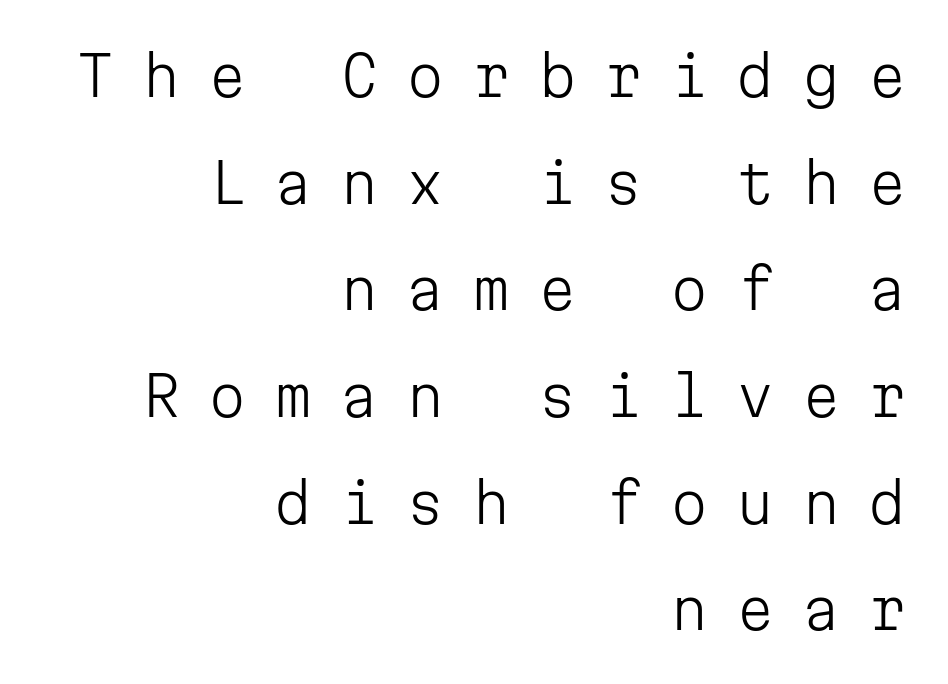
Q: Is the text bold? A: No.
Q: Is the text italic (slanted)? A: No, it is upright.
Q: Is the typeface a serif or a sans-serif typeface? A: Sans-serif.
Q: Is the text underlined? A: No.
Q: How is the paragraph aligned? A: Right-aligned.
Q: Is the spacing between letters normal or unusually wide? A: Unusually wide.
Q: Is the spacing between lines tight, normal or loose? A: Loose.
Q: Width (condensed, normal, or wide)? A: Normal.
Q: Stroke contrast? A: Low.
Q: x-height? A: Medium.
Q: Monospaced? A: Yes.
